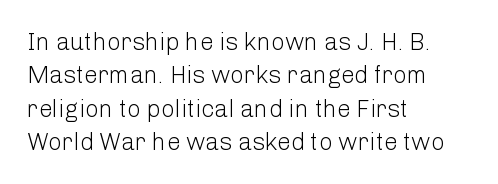
{"italic": "no", "bold": "no", "underline": "no", "align": "left", "line_spacing": "normal", "line_spacing_ratio": 1.39, "letter_spacing": "normal", "letter_spacing_em": 0.0, "glyph_px": 24}
